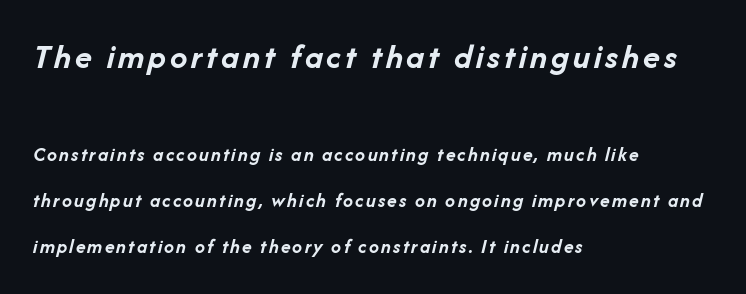
Q: Is the text bold? A: Yes.
Q: Is the text italic (slanted)? A: Yes, it leans right by about 14 degrees.
Q: Is the text underlined? A: No.
Q: How is the paragraph aligned? A: Left-aligned.
Q: Is the spacing between lines tight, normal or loose? A: Loose.
Q: Which block of text is set in a larger size, the first (top) or the second (bottom)? A: The first (top) one.
Q: Width (condensed, normal, or wide)? A: Normal.
Q: Stroke contrast? A: Low.
Q: x-height? A: Medium.
Q: Monospaced? A: No.
